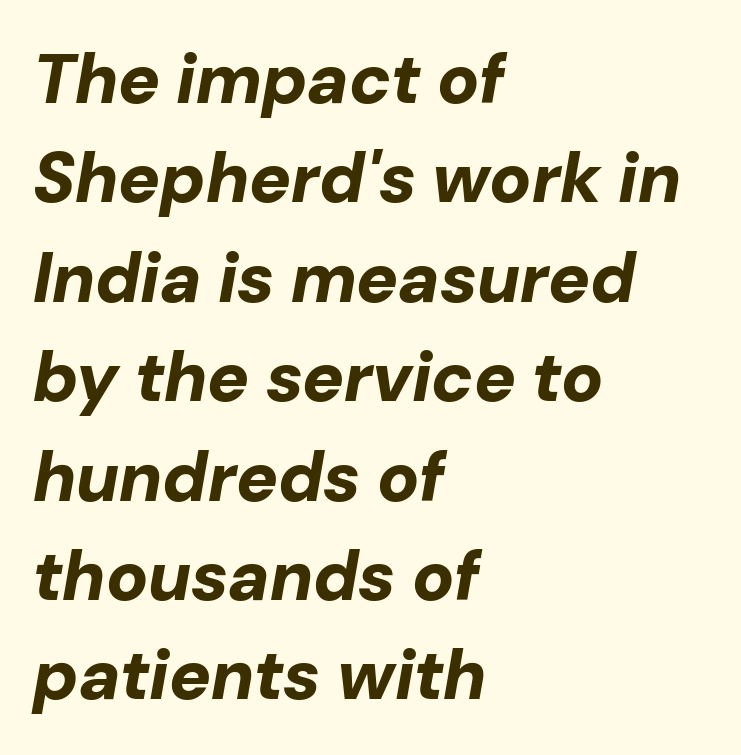
Varying glyph widths throughout — classic text-font behaviour. Baseline-to-baseline distance is the conventional proportion of letter height. Posture: slanted. Which margin do the lines hug? The left one — the right edge is uneven.
